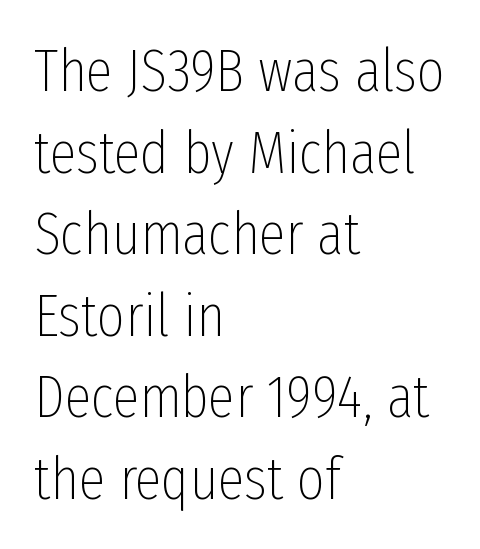
Q: Is the text bold? A: No.
Q: Is the text italic (slanted)? A: No, it is upright.
Q: Is the typeface a serif or a sans-serif typeface? A: Sans-serif.
Q: Is the text underlined? A: No.
Q: How is the paragraph aligned? A: Left-aligned.
Q: Is the spacing between letters normal or unusually wide? A: Normal.
Q: Is the spacing between lines tight, normal or loose? A: Normal.
Q: Width (condensed, normal, or wide)? A: Condensed.
Q: Stroke contrast? A: Low.
Q: x-height? A: Medium.
Q: Monospaced? A: No.
